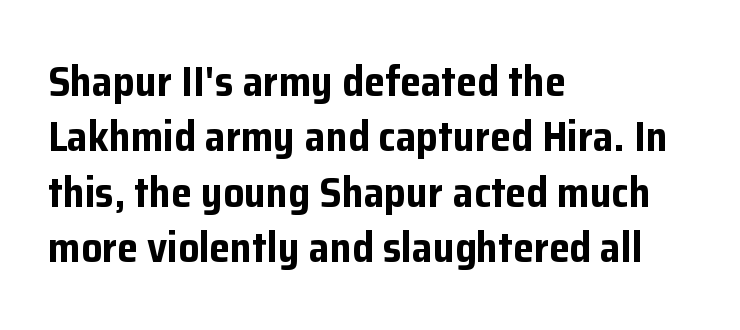
Q: Is the text bold? A: Yes.
Q: Is the text italic (slanted)? A: No, it is upright.
Q: Is the typeface a serif or a sans-serif typeface? A: Sans-serif.
Q: Is the text underlined? A: No.
Q: How is the paragraph aligned? A: Left-aligned.
Q: Is the spacing between letters normal or unusually wide? A: Normal.
Q: Is the spacing between lines tight, normal or loose? A: Normal.
Q: Width (condensed, normal, or wide)? A: Normal.
Q: Stroke contrast? A: Low.
Q: x-height? A: Medium.
Q: Monospaced? A: No.
